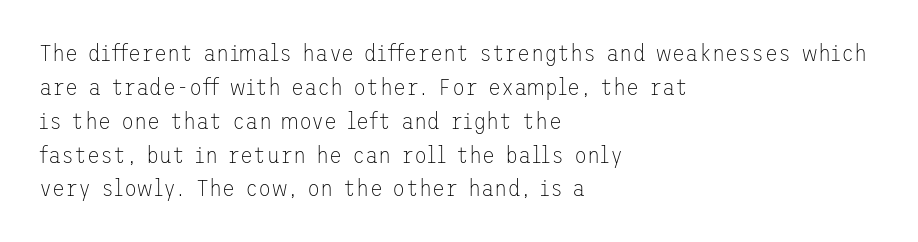
The image shows 24 px text type, upright; set left-aligned, normal line spacing (1.41x), normal letter spacing, not underlined.
